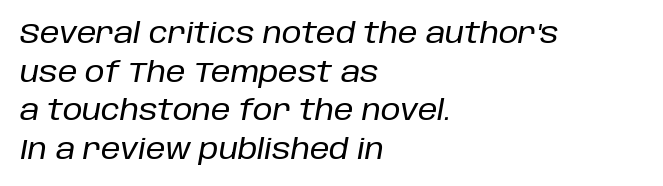
{"italic": "yes", "lean": "right", "slant_degrees": 10, "width": "normal", "stroke_contrast": "low", "x_height": "large", "monospaced": "no", "underline": "no", "align": "left", "line_spacing": "normal", "line_spacing_ratio": 1.38, "letter_spacing": "normal", "letter_spacing_em": 0.0, "glyph_px": 28}
